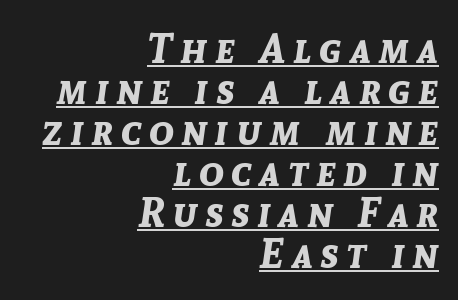
Q: Is the text bold? A: Yes.
Q: Is the text italic (slanted)? A: Yes, it leans right by about 8 degrees.
Q: Is the text underlined? A: Yes.
Q: How is the paragraph aligned? A: Right-aligned.
Q: Is the spacing between lines tight, normal or loose? A: Tight.
Q: Width (condensed, normal, or wide)? A: Normal.
Q: Stroke contrast? A: Low.
Q: x-height? A: Medium.
Q: Monospaced? A: No.
